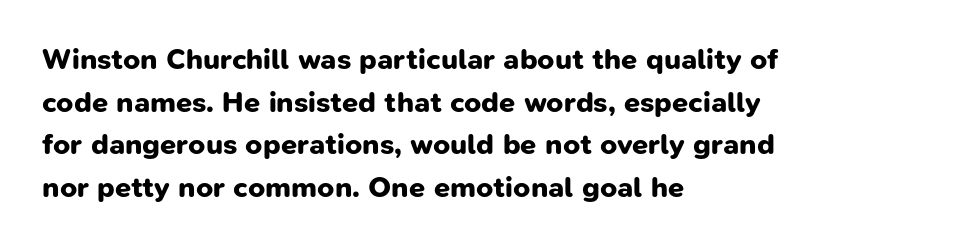
Q: Is the text bold? A: Yes.
Q: Is the typeface a serif or a sans-serif typeface? A: Sans-serif.
Q: Is the text underlined? A: No.
Q: How is the paragraph aligned? A: Left-aligned.
Q: Is the spacing between letters normal or unusually wide? A: Normal.
Q: Is the spacing between lines tight, normal or loose? A: Normal.
Q: Width (condensed, normal, or wide)? A: Normal.
Q: Stroke contrast? A: Low.
Q: x-height? A: Medium.
Q: Monospaced? A: No.
